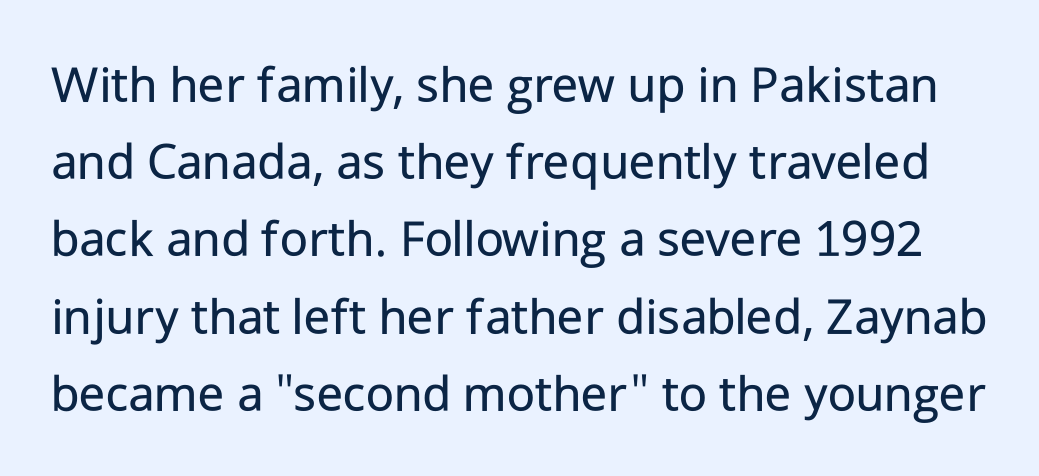
Each letter keeps its own natural width here, so spacing adapts to shape. Only glyphs here, with clear space below each row. I'd call this a sans setting — the letters go barefoot. Compared with a typical body face, this is equally light or lighter still. The line texture is even and compact thanks to regular tracking.
